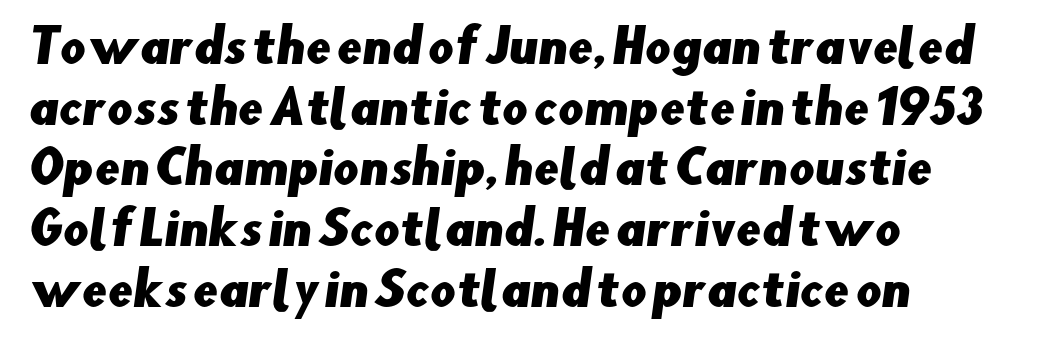
A student would call this left alignment; a typographer would say flush left, rag right. The letters advance in unequal steps, a hallmark of proportional type. Honestly, the row spacing looks completely unremarkable. I'd call this a sans setting — the letters go barefoot. Spacing between characters is what you'd get straight out of the box.
